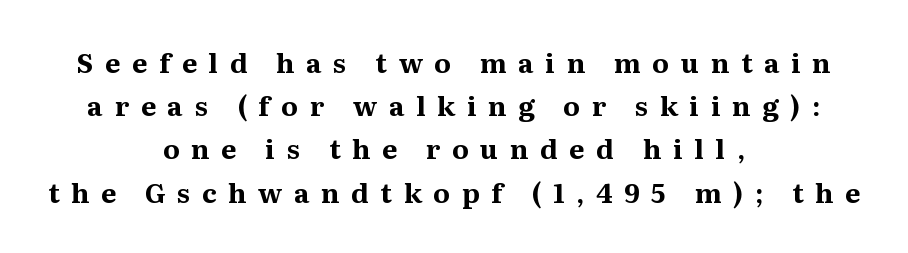
Q: Is the text bold? A: Yes.
Q: Is the text italic (slanted)? A: No, it is upright.
Q: Is the text underlined? A: No.
Q: How is the paragraph aligned? A: Centered.
Q: Is the spacing between letters normal or unusually wide? A: Unusually wide.
Q: Is the spacing between lines tight, normal or loose? A: Normal.
